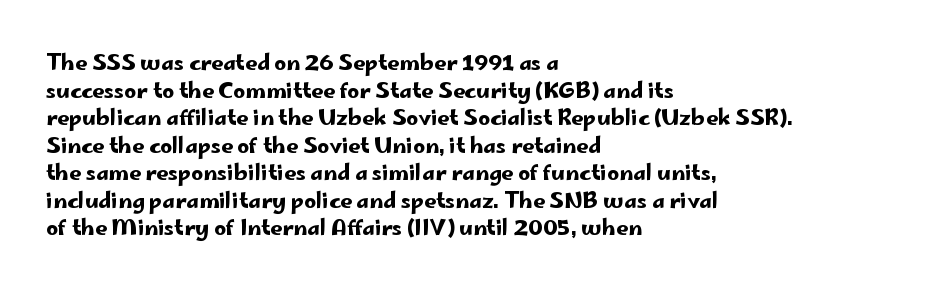
{"italic": "no", "underline": "no", "align": "left", "line_spacing": "normal", "line_spacing_ratio": 1.31, "letter_spacing": "normal", "letter_spacing_em": 0.0, "glyph_px": 21}
